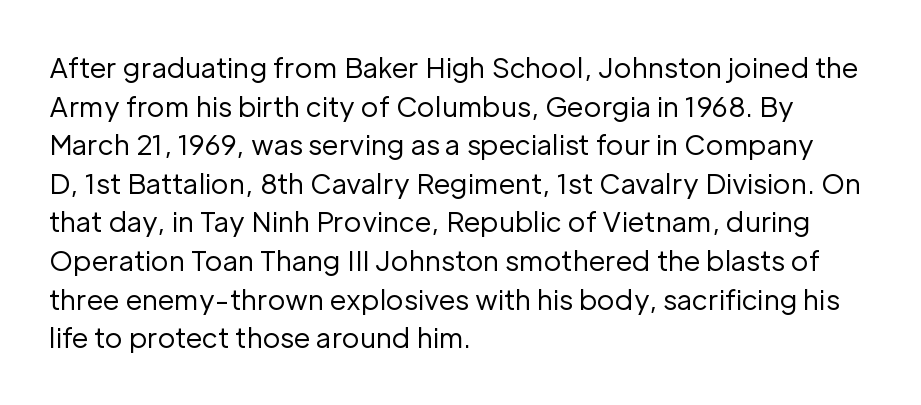
Q: Is the text bold? A: No.
Q: Is the text italic (slanted)? A: No, it is upright.
Q: Is the text underlined? A: No.
Q: How is the paragraph aligned? A: Left-aligned.
Q: Is the spacing between letters normal or unusually wide? A: Normal.
Q: Is the spacing between lines tight, normal or loose? A: Normal.
